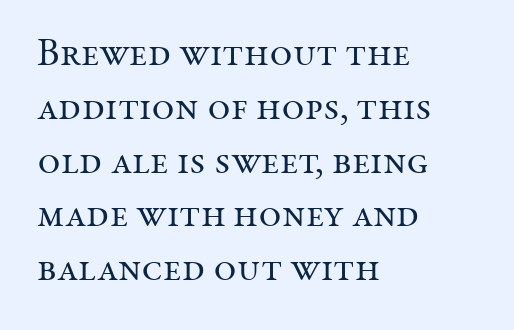
{"serif": "yes", "italic": "no", "bold": "no", "weight": "regular", "width": "normal", "stroke_contrast": "medium", "x_height": "medium", "monospaced": "no", "underline": "no", "align": "left", "line_spacing": "normal", "line_spacing_ratio": 1.38, "letter_spacing": "normal", "letter_spacing_em": 0.0, "glyph_px": 39}
